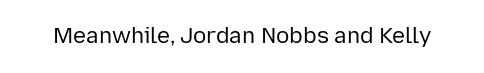
{"italic": "no", "bold": "no", "underline": "no", "letter_spacing": "normal", "letter_spacing_em": 0.0, "glyph_px": 22}
